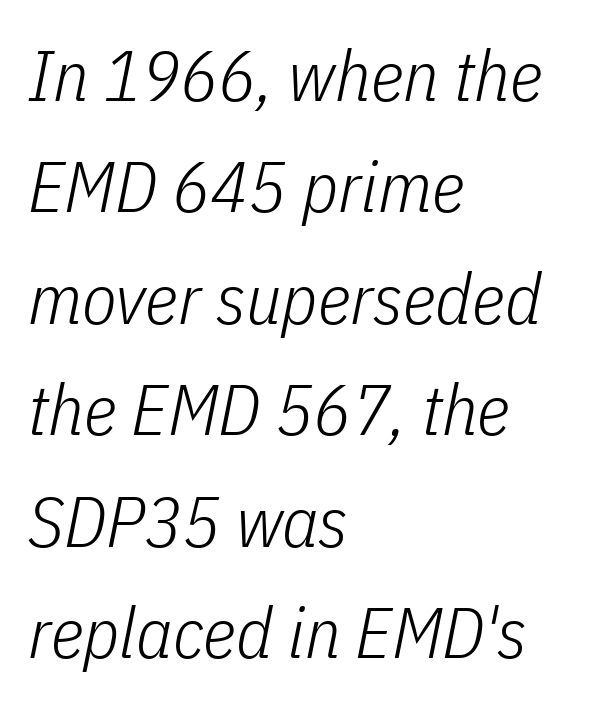
{"italic": "yes", "lean": "right", "slant_degrees": 11, "bold": "no", "weight": "light", "width": "condensed", "stroke_contrast": "low", "x_height": "medium", "monospaced": "no", "underline": "no", "align": "left", "line_spacing": "normal", "line_spacing_ratio": 1.57, "letter_spacing": "normal", "letter_spacing_em": 0.0, "glyph_px": 71}
